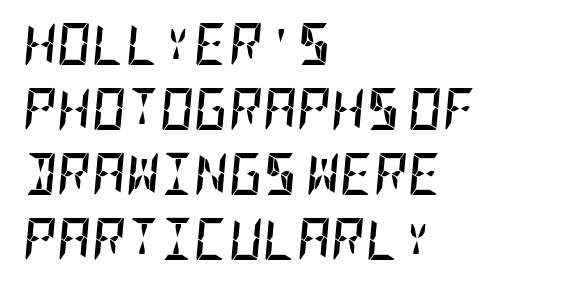
The face used here has a pronounced slope to its letters. Letter spacing: default. Look at the stroke-to-counter ratio: heavy, a bold. Horizontally, the lines are justified to the leading edge only. Evenly set lines give the paragraph a standard silhouette. A clean baseline with only descenders dipping below it.
